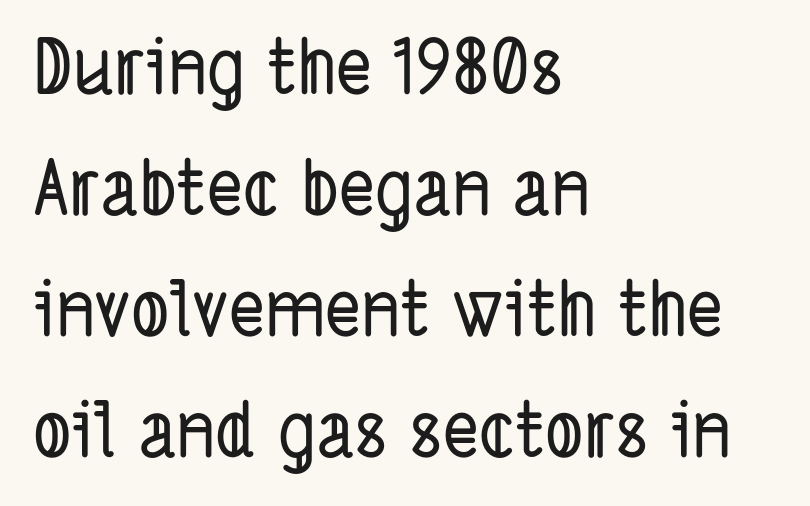
The image shows 76 px condensed sans-serif type; set left-aligned, normal line spacing (1.59x), normal letter spacing, not underlined; low stroke contrast and a medium x-height.
